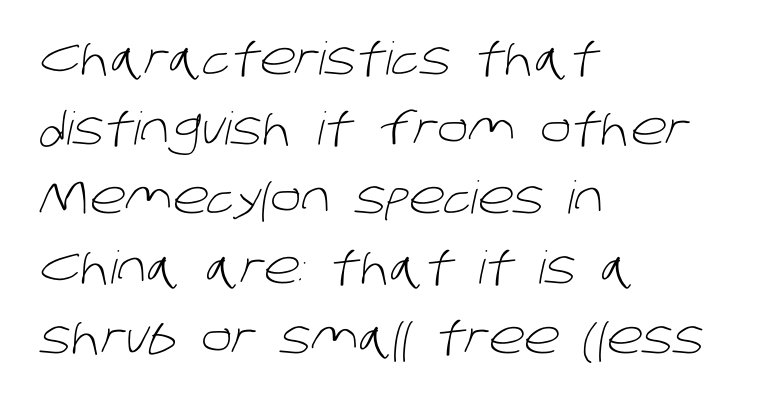
{"serif": "no", "bold": "no", "weight": "light", "width": "normal", "stroke_contrast": "low", "x_height": "large", "monospaced": "no", "underline": "no", "align": "left", "line_spacing": "normal", "line_spacing_ratio": 1.55, "letter_spacing": "normal", "letter_spacing_em": 0.0, "glyph_px": 45}
